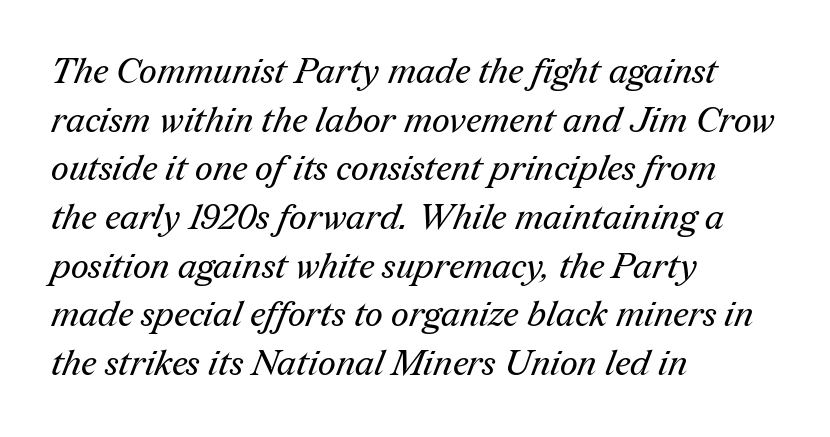
Q: Is the text bold? A: No.
Q: Is the typeface a serif or a sans-serif typeface? A: Serif.
Q: Is the text underlined? A: No.
Q: How is the paragraph aligned? A: Left-aligned.
Q: Is the spacing between letters normal or unusually wide? A: Normal.
Q: Is the spacing between lines tight, normal or loose? A: Normal.
Q: Width (condensed, normal, or wide)? A: Normal.
Q: Stroke contrast? A: Medium.
Q: x-height? A: Medium.
Q: Monospaced? A: No.
